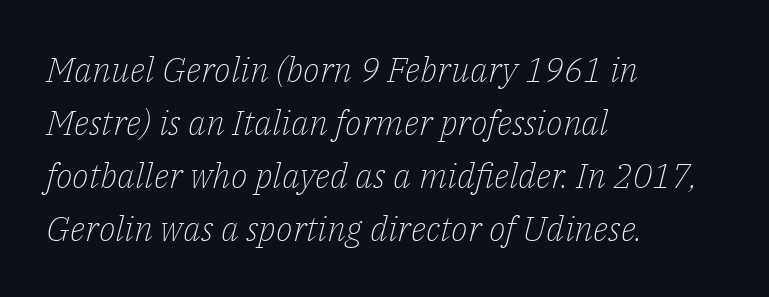
{"serif": "yes", "italic": "yes", "lean": "right", "slant_degrees": 14, "bold": "no", "weight": "light", "width": "normal", "stroke_contrast": "low", "x_height": "medium", "monospaced": "no", "underline": "no", "align": "left", "line_spacing": "normal", "line_spacing_ratio": 1.51, "letter_spacing": "normal", "letter_spacing_em": 0.0, "glyph_px": 35}
